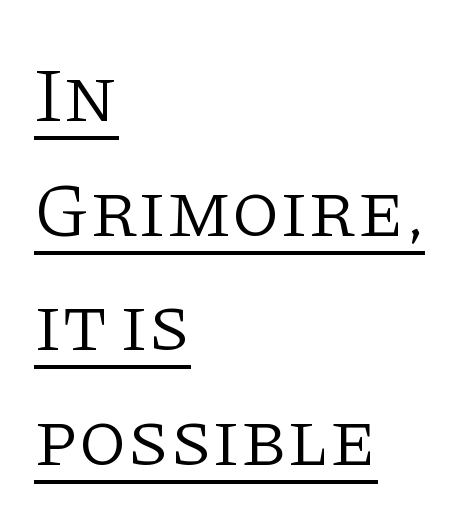
The paragraph shown leans on its left margin. The weight would be labelled regular, book, light, or lighter still. Caption: lettering with a line underneath. The typeface chosen for these lines features serifs.
